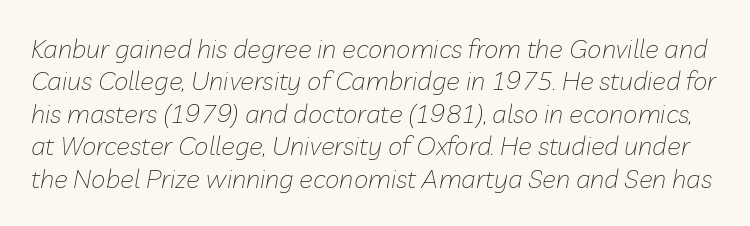
Only glyphs here, with clear space below each row. The letters are slanted; this is an italic face. Vertical stems look standard width or narrower in stroke. The space between consecutive lines is moderate.
